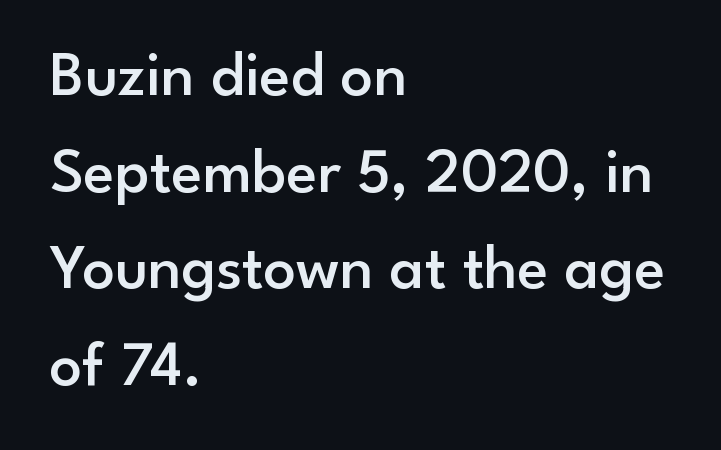
The image shows 64 px semibold sans-serif type, upright; set left-aligned, normal line spacing (1.51x), normal letter spacing, not underlined; low stroke contrast and a small x-height.
